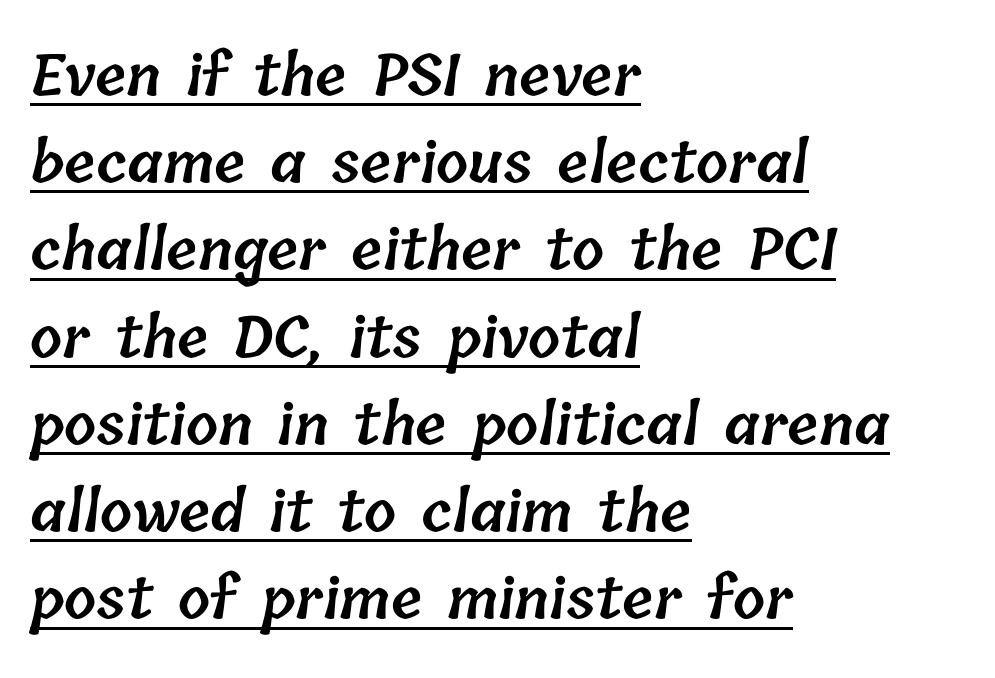
The face used here is a semibold: visibly heavier than regular, lighter than bold. Casual observation: everything's shoved over to the left. Does the leading feel generous? No, just average. This rendering features underlined lettering. Look at the tracking — it's just the regular setting, nothing added.
